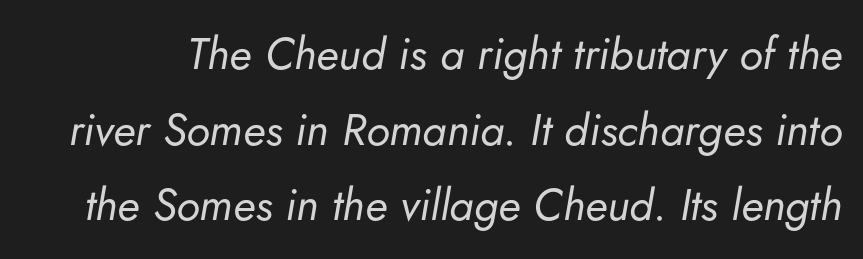
The image shows 44 px regular-weight type, italic (leaning right); set line spacing 1.72x, normal letter spacing, not underlined; low stroke contrast and a small x-height.
